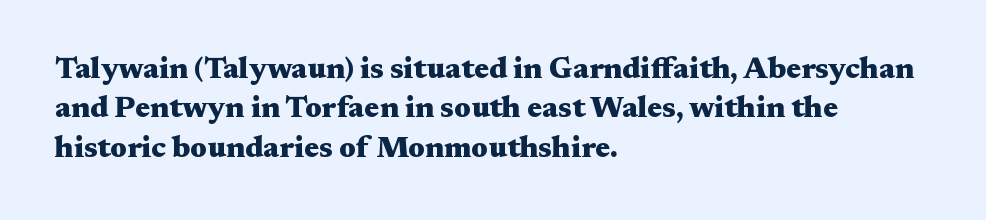
Regarding leading, the lines here are spaced in the standard way. Every stem runs plumb, perpendicular to the baseline. Proportional: the letters do not fall into vertical columns. What stands out about the letter spacing? Nothing — it is the standard amount. Letterform terminals end in serifs throughout the passage. Unmarked baselines from the first word to the last.
